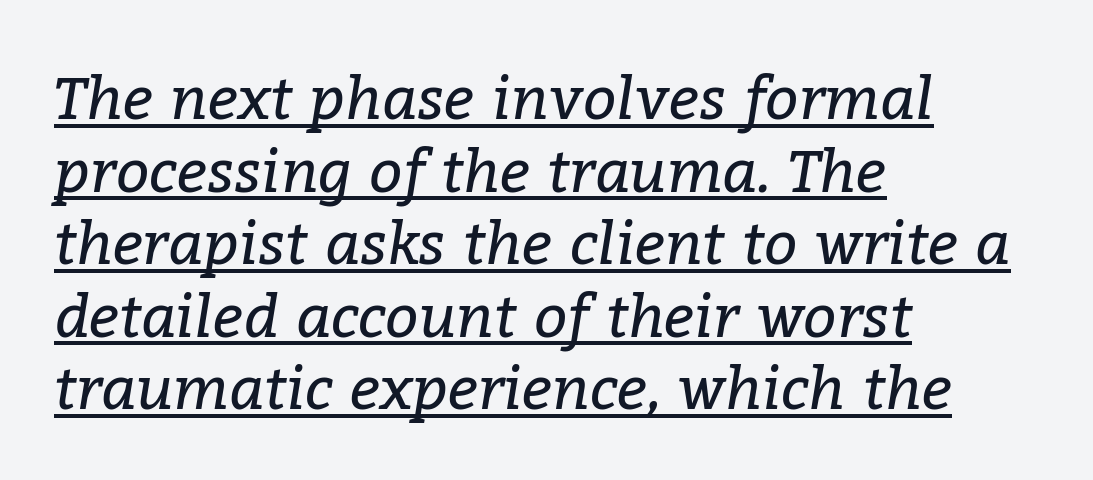
A baseline rule has been typeset under these characters. The font is comparable to plain body text, perhaps lighter. Style check: oblique. Layout note: lines flush left. The letters advance in unequal steps, a hallmark of proportional type. This sample uses plain, unmodified letter spacing.
